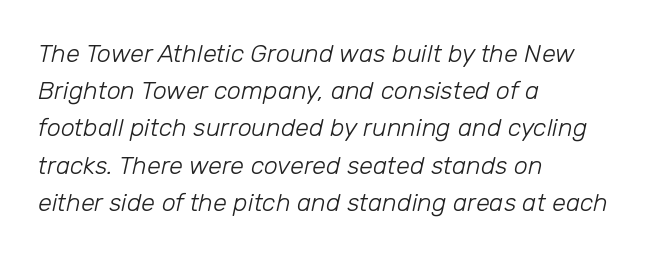
This is oblique type, the kind used for emphasis or titles. The paragraph shown leans on its left margin. Stems here are at most as thick as an everyday book face. Does the leading feel generous? No, just average. Rule under the text: the space is simply empty.
